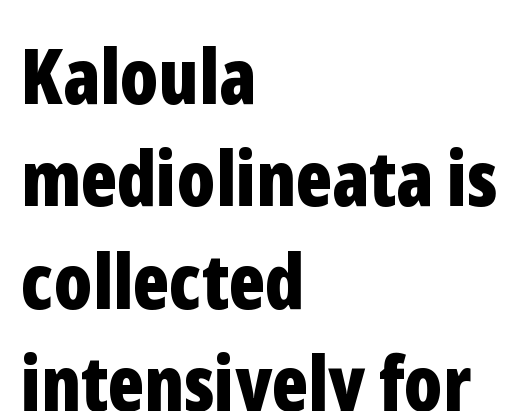
{"serif": "no", "italic": "no", "bold": "yes", "weight": "bold", "width": "condensed", "stroke_contrast": "low", "x_height": "medium", "monospaced": "no", "underline": "no", "align": "left", "line_spacing": "normal", "line_spacing_ratio": 1.33, "letter_spacing": "normal", "letter_spacing_em": 0.0, "glyph_px": 77}
